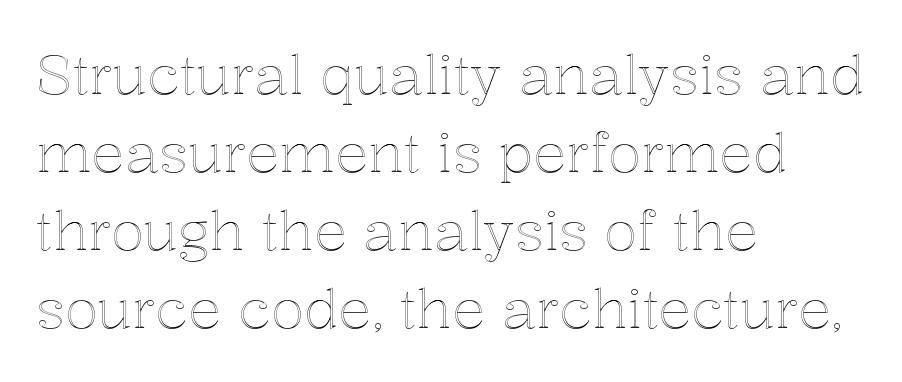
Q: Is the text italic (slanted)? A: No, it is upright.
Q: Is the text underlined? A: No.
Q: How is the paragraph aligned? A: Left-aligned.
Q: Is the spacing between letters normal or unusually wide? A: Normal.
Q: Is the spacing between lines tight, normal or loose? A: Normal.
Q: Width (condensed, normal, or wide)? A: Normal.
Q: x-height? A: Medium.
Q: Monospaced? A: No.
